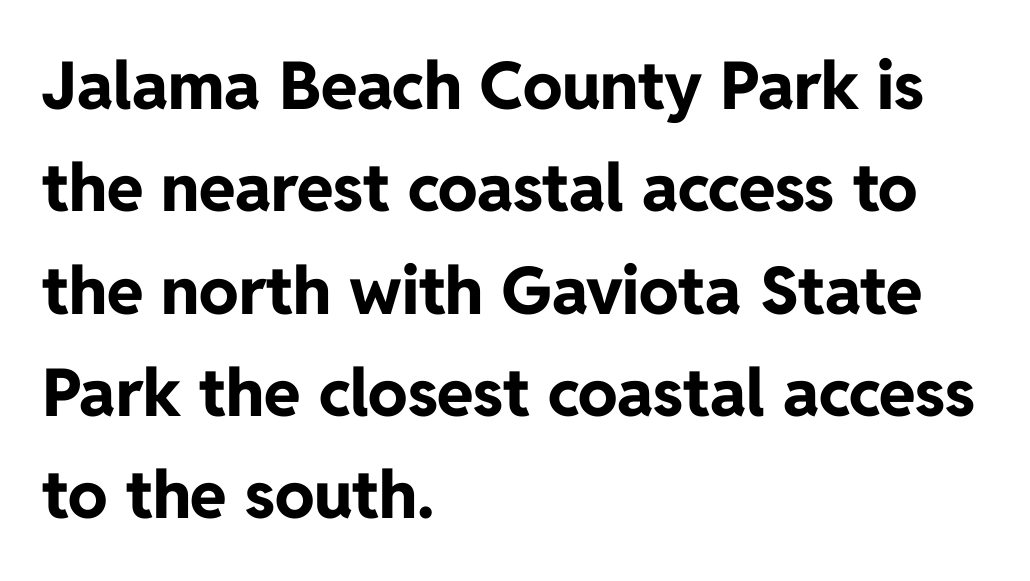
Observe the ordinary spacing: letters are neighbours, not strangers. In terms of leading, this rendering sits right in the middle. No word sits above an underline. Strong, thick strokes mark this as bold type. These lines stack with their left ends in a neat column.
